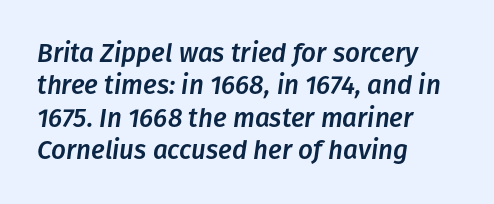
{"italic": "yes", "lean": "right", "slant_degrees": 8, "underline": "no", "align": "left", "line_spacing": "normal", "line_spacing_ratio": 1.25, "letter_spacing": "normal", "letter_spacing_em": 0.0, "glyph_px": 26}
